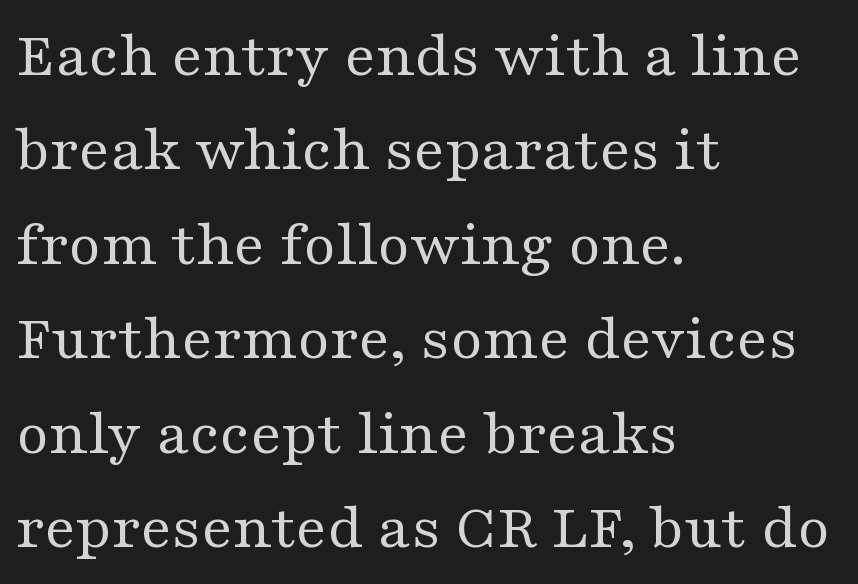
Q: Is the text bold? A: No.
Q: Is the text italic (slanted)? A: No, it is upright.
Q: Is the typeface a serif or a sans-serif typeface? A: Serif.
Q: Is the text underlined? A: No.
Q: How is the paragraph aligned? A: Left-aligned.
Q: Is the spacing between letters normal or unusually wide? A: Normal.
Q: Is the spacing between lines tight, normal or loose? A: Normal.
Q: Width (condensed, normal, or wide)? A: Wide.
Q: Stroke contrast? A: Medium.
Q: x-height? A: Medium.
Q: Monospaced? A: No.
